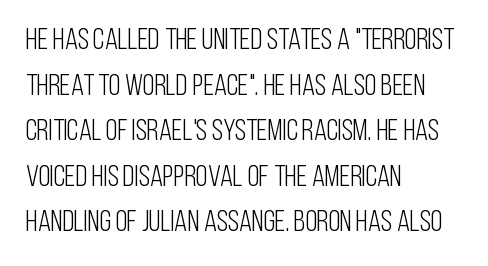
{"serif": "no", "italic": "no", "bold": "no", "weight": "light", "width": "condensed", "stroke_contrast": "low", "x_height": "large", "monospaced": "no", "underline": "no", "align": "left", "line_spacing": "normal", "line_spacing_ratio": 1.52, "letter_spacing": "normal", "letter_spacing_em": 0.0, "glyph_px": 30}
